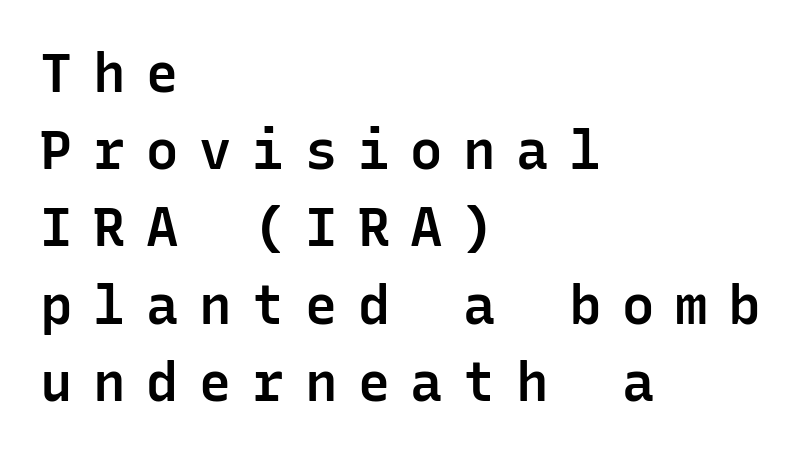
In terms of leading, this rendering sits right in the middle. These lines have a slow, spaced-out rhythm from letter to letter. Nope, not italic — everything's standing straight. Looks like terminal output: every glyph gets an equal slot.
